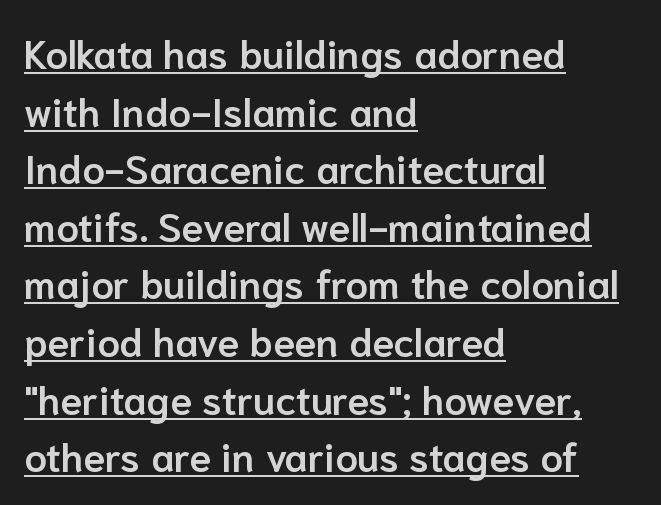
A typesetter would mark this as roman, not italic. The lines sit at an ordinary, default distance from one another. The font family rendered here belongs to the sans-serif group. Each letter keeps its own natural width here, so spacing adapts to shape.
